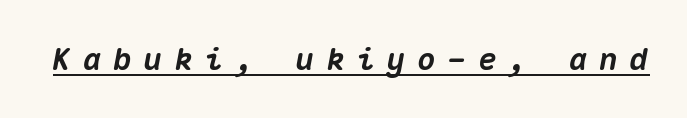
The image shows 31 px heavy type, italic (leaning right), monospaced; set unusually wide letter spacing (+0.38 em), underlined; medium stroke contrast and a medium x-height.
